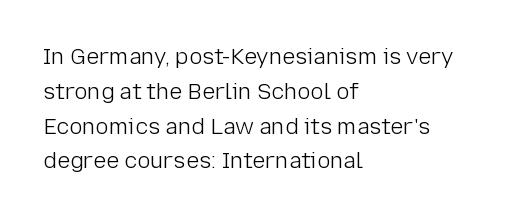
The image shows 22 px text type, upright; set left-aligned, normal line spacing (1.58x), normal letter spacing, not underlined.
